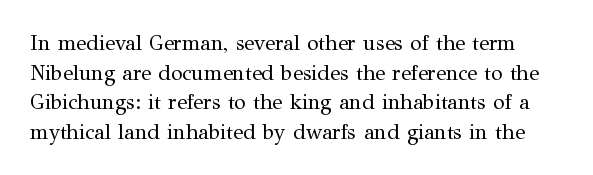
Q: Is the text bold? A: No.
Q: Is the text italic (slanted)? A: No, it is upright.
Q: Is the text underlined? A: No.
Q: Is the spacing between letters normal or unusually wide? A: Normal.
Q: Is the spacing between lines tight, normal or loose? A: Normal.
